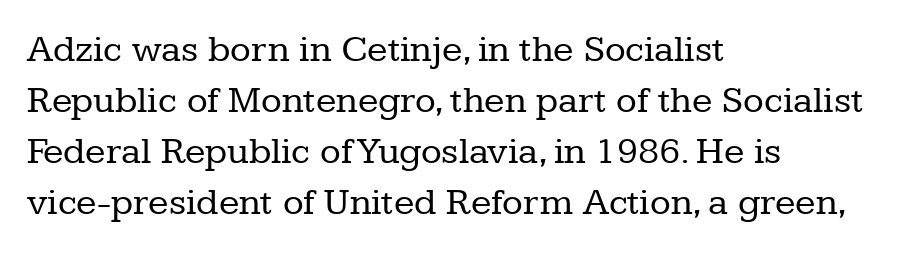
Q: Is the text bold? A: No.
Q: Is the text italic (slanted)? A: No, it is upright.
Q: Is the typeface a serif or a sans-serif typeface? A: Serif.
Q: Is the text underlined? A: No.
Q: How is the paragraph aligned? A: Left-aligned.
Q: Is the spacing between letters normal or unusually wide? A: Normal.
Q: Is the spacing between lines tight, normal or loose? A: Normal.
Q: Width (condensed, normal, or wide)? A: Normal.
Q: Stroke contrast? A: Low.
Q: x-height? A: Medium.
Q: Monospaced? A: No.
